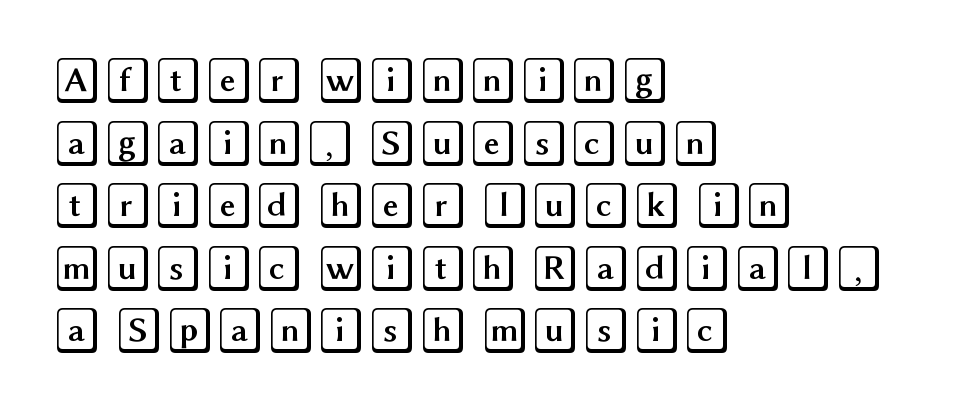
{"italic": "no", "width": "wide", "x_height": "large", "underline": "no", "align": "left", "line_spacing": "normal", "line_spacing_ratio": 1.36, "letter_spacing": "normal", "letter_spacing_em": 0.0, "glyph_px": 46}
